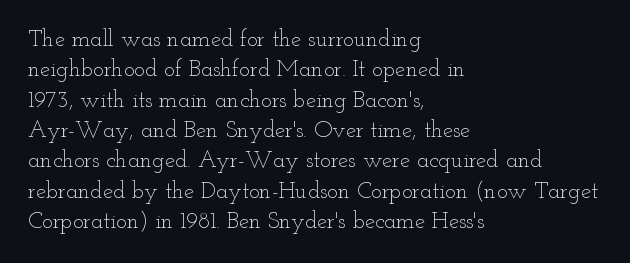
Q: Is the text bold? A: No.
Q: Is the text italic (slanted)? A: No, it is upright.
Q: Is the text underlined? A: No.
Q: How is the paragraph aligned? A: Left-aligned.
Q: Is the spacing between letters normal or unusually wide? A: Normal.
Q: Is the spacing between lines tight, normal or loose? A: Normal.
